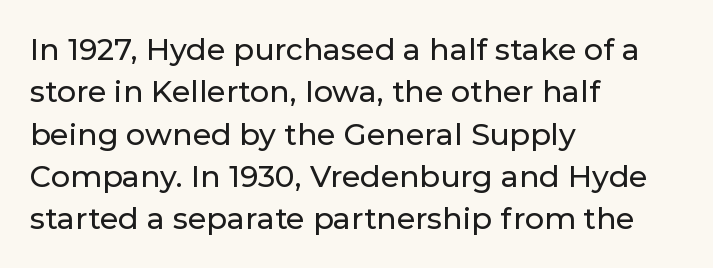
You can tell from the bare stems that sans-serif type was used. If you drew a line through each stem, it would be perfectly vertical. There is no visible air inserted between adjacent glyphs. Note the varied advance widths — an 'i' is clearly narrower than an 'm'.
